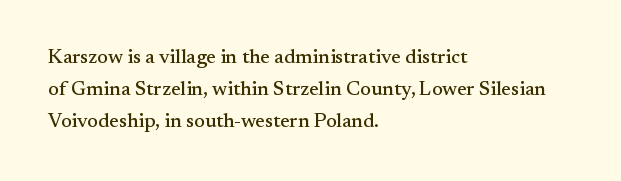
Q: Is the text italic (slanted)? A: No, it is upright.
Q: Is the text underlined? A: No.
Q: How is the paragraph aligned? A: Left-aligned.
Q: Is the spacing between letters normal or unusually wide? A: Normal.
Q: Is the spacing between lines tight, normal or loose? A: Normal.
